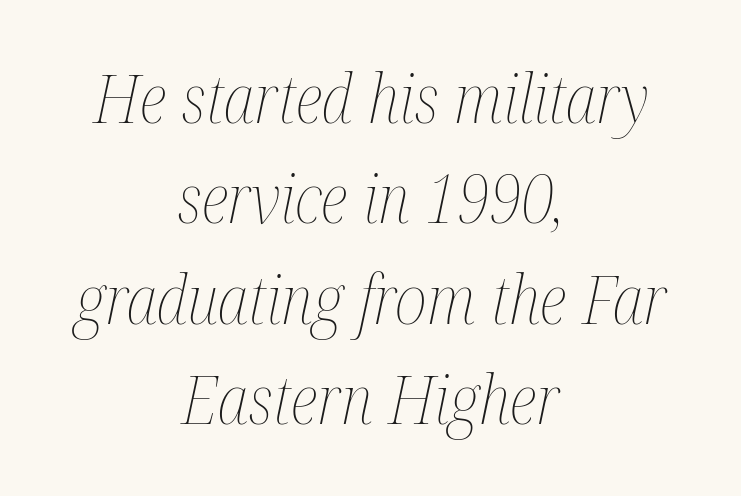
Q: Is the text bold? A: No.
Q: Is the text italic (slanted)? A: Yes, it leans right by about 12 degrees.
Q: Is the text underlined? A: No.
Q: How is the paragraph aligned? A: Centered.
Q: Is the spacing between letters normal or unusually wide? A: Normal.
Q: Is the spacing between lines tight, normal or loose? A: Normal.
Q: Width (condensed, normal, or wide)? A: Condensed.
Q: Stroke contrast? A: Medium.
Q: x-height? A: Medium.
Q: Monospaced? A: No.
